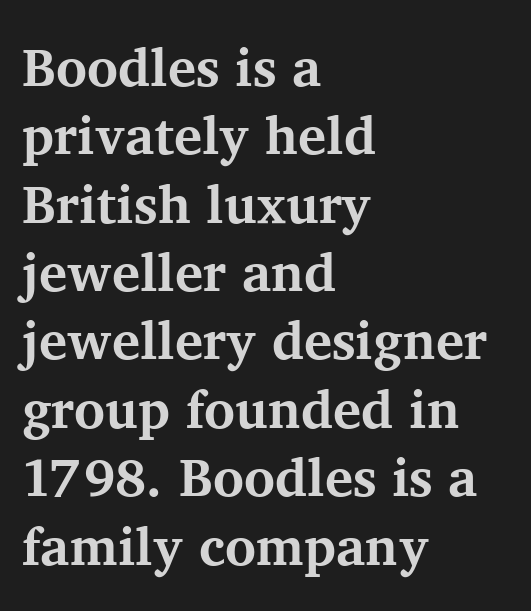
Letters rest on an invisible, unmarked baseline. Note the varied advance widths — an 'i' is clearly narrower than an 'm'. Line spacing here is normal. A typesetter would mark this as roman, not italic.
